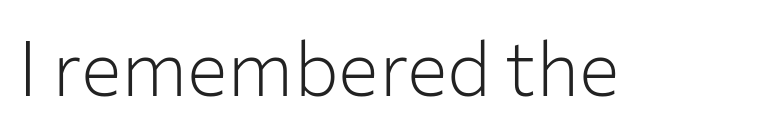
{"serif": "no", "italic": "no", "bold": "no", "weight": "light", "width": "normal", "stroke_contrast": "low", "x_height": "medium", "monospaced": "no", "underline": "no", "letter_spacing": "normal", "letter_spacing_em": 0.0, "glyph_px": 76}
